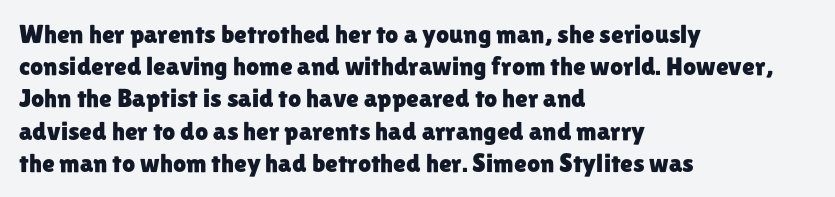
The image shows 26 px text type, upright; set left-aligned, line spacing 1.24x, normal letter spacing, not underlined.
